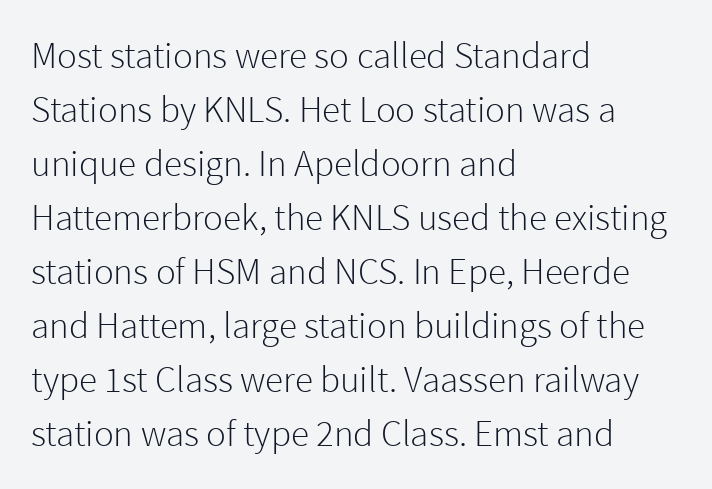
{"serif": "no", "italic": "no", "bold": "no", "weight": "light", "width": "normal", "x_height": "medium", "monospaced": "no", "underline": "no", "align": "left", "line_spacing": "normal", "line_spacing_ratio": 1.46, "letter_spacing": "normal", "letter_spacing_em": 0.0, "glyph_px": 37}
